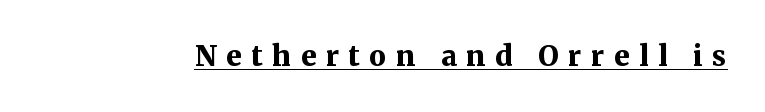
The typesetter has applied underlining to the passage shown. Tracking value appears strongly positive — letters spread wide. Varying glyph widths throughout — classic text-font behaviour. This rendering employs a face with finishing strokes, i.e., a serif. These words are printed bold, with thick strokes throughout.
